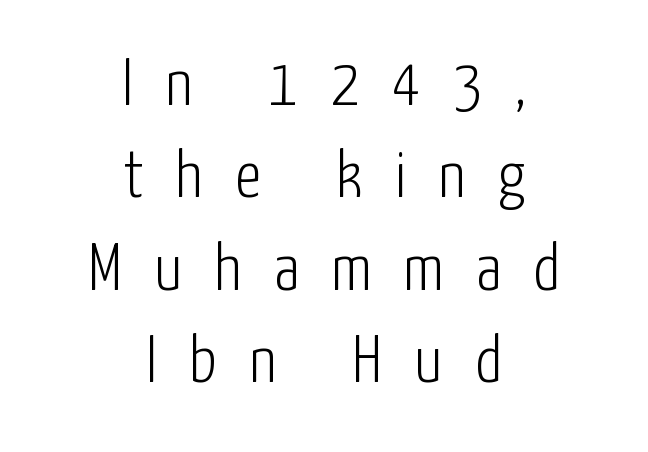
Q: Is the text bold? A: No.
Q: Is the text italic (slanted)? A: No, it is upright.
Q: Is the typeface a serif or a sans-serif typeface? A: Sans-serif.
Q: Is the text underlined? A: No.
Q: How is the paragraph aligned? A: Centered.
Q: Is the spacing between letters normal or unusually wide? A: Unusually wide.
Q: Is the spacing between lines tight, normal or loose? A: Normal.
Q: Width (condensed, normal, or wide)? A: Condensed.
Q: Stroke contrast? A: Low.
Q: x-height? A: Medium.
Q: Monospaced? A: No.
